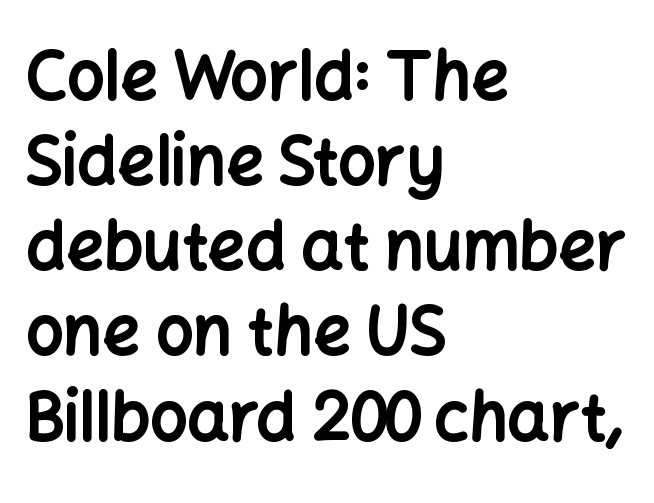
Q: Is the text bold? A: Yes.
Q: Is the text italic (slanted)? A: No, it is upright.
Q: Is the typeface a serif or a sans-serif typeface? A: Sans-serif.
Q: Is the text underlined? A: No.
Q: How is the paragraph aligned? A: Left-aligned.
Q: Is the spacing between letters normal or unusually wide? A: Normal.
Q: Is the spacing between lines tight, normal or loose? A: Normal.
Q: Width (condensed, normal, or wide)? A: Normal.
Q: Stroke contrast? A: Low.
Q: x-height? A: Medium.
Q: Monospaced? A: No.
